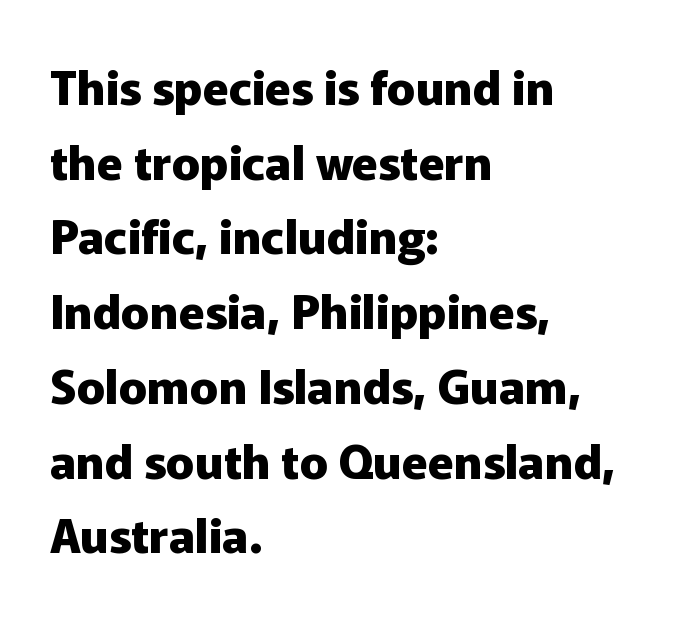
Q: Is the text bold? A: Yes.
Q: Is the text italic (slanted)? A: No, it is upright.
Q: Is the typeface a serif or a sans-serif typeface? A: Sans-serif.
Q: Is the text underlined? A: No.
Q: How is the paragraph aligned? A: Left-aligned.
Q: Is the spacing between letters normal or unusually wide? A: Normal.
Q: Is the spacing between lines tight, normal or loose? A: Normal.
Q: Width (condensed, normal, or wide)? A: Normal.
Q: Stroke contrast? A: Low.
Q: x-height? A: Medium.
Q: Monospaced? A: No.
